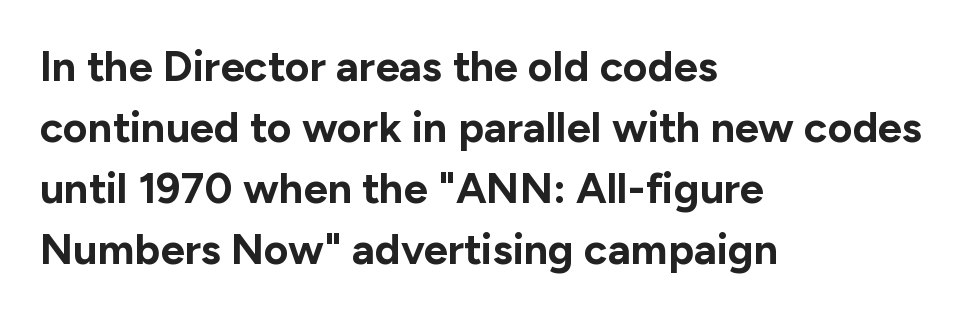
The image shows 43 px bold sans-serif type, upright; set left-aligned, normal line spacing (1.42x), normal letter spacing, not underlined; low stroke contrast and a medium x-height.
